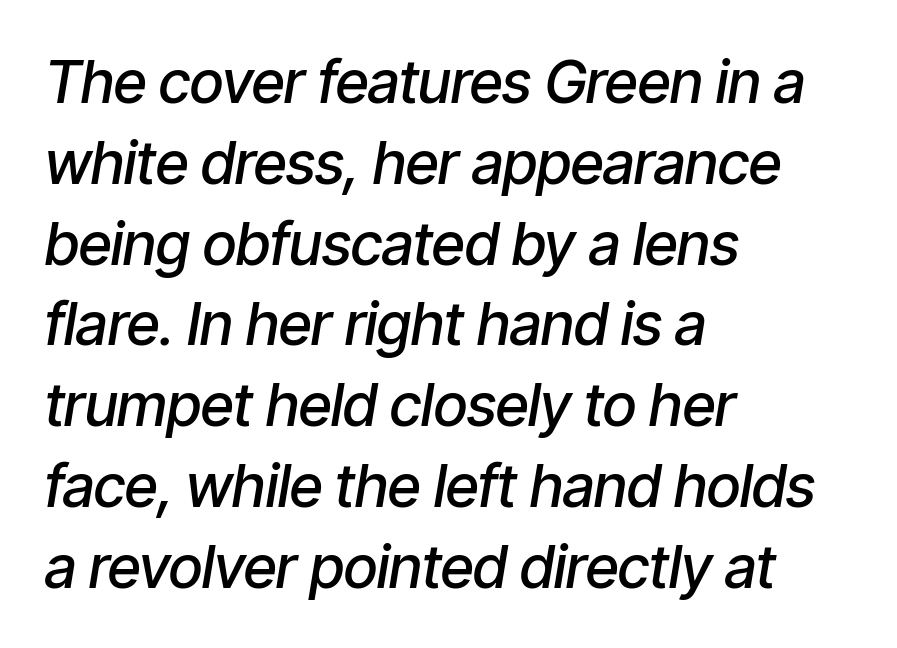
The image shows 59 px semibold, condensed type, italic (leaning right); set left-aligned, normal line spacing (1.37x), normal letter spacing, not underlined; low stroke contrast and a medium x-height.
